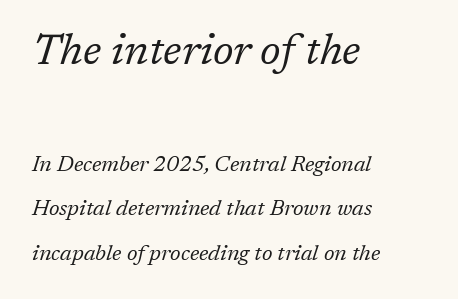
The image shows 43 px regular-weight serif type, italic (leaning right); set left-aligned, loose line spacing (2.03x), normal letter spacing, not underlined; the first (top) block is 1.95x larger; low stroke contrast and a medium x-height.
